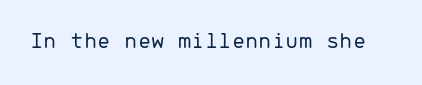
Q: Is the text bold? A: No.
Q: Is the text italic (slanted)? A: No, it is upright.
Q: Is the text underlined? A: No.
Q: Is the spacing between letters normal or unusually wide? A: Normal.
